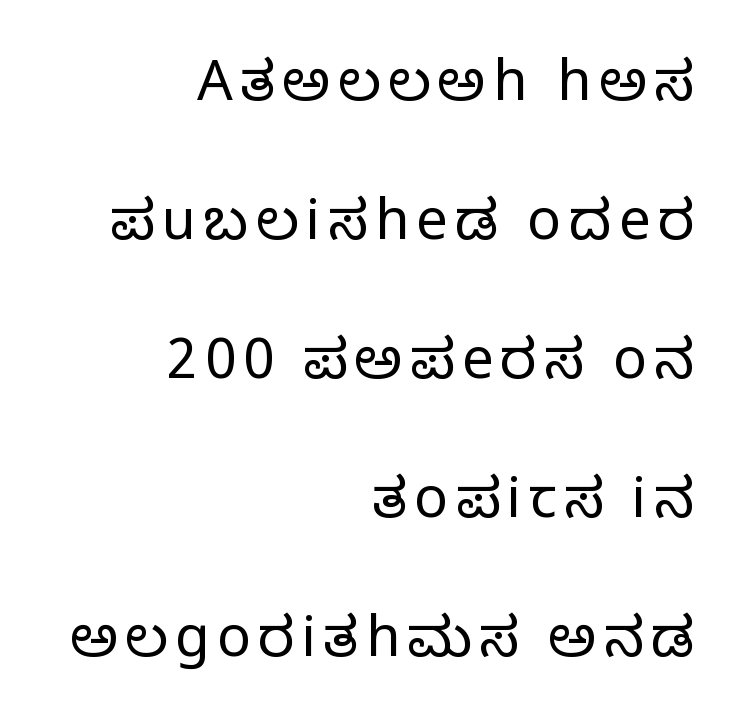
Underlining? Definitely not there. The typesetter chose a ragged-left arrangement here. On a weight scale, this lands at 450 or below. This sample has the flowing, uneven cadence of proportional lettering.
